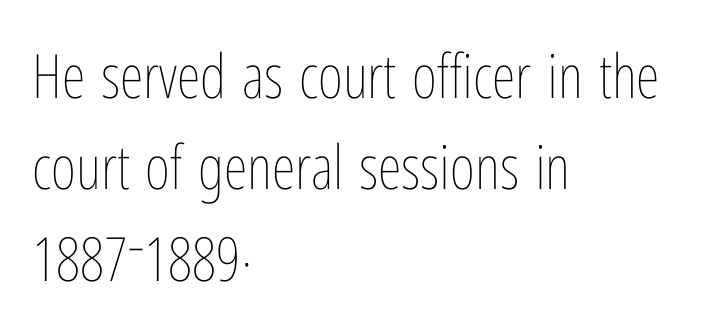
Descender tails drop into unmarked territory. Honestly, the letter spacing is just normal — you wouldn't notice it. A typesetter would call this proportional, since set widths differ per character. Posture: upright roman.
